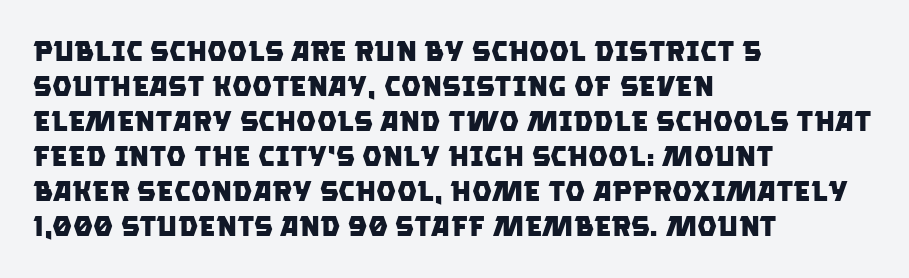
{"serif": "no", "bold": "yes", "weight": "heavy", "width": "normal", "stroke_contrast": "low", "x_height": "large", "monospaced": "no", "underline": "no", "align": "left", "line_spacing": "normal", "line_spacing_ratio": 1.25, "letter_spacing": "normal", "letter_spacing_em": 0.0, "glyph_px": 28}
